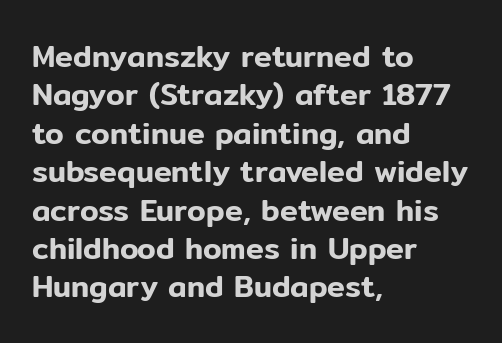
Proportional: the letters do not fall into vertical columns. Every character sits straight up, as roman type does. Quick note: interline space is typical. A typesetter would label this face a sans.
